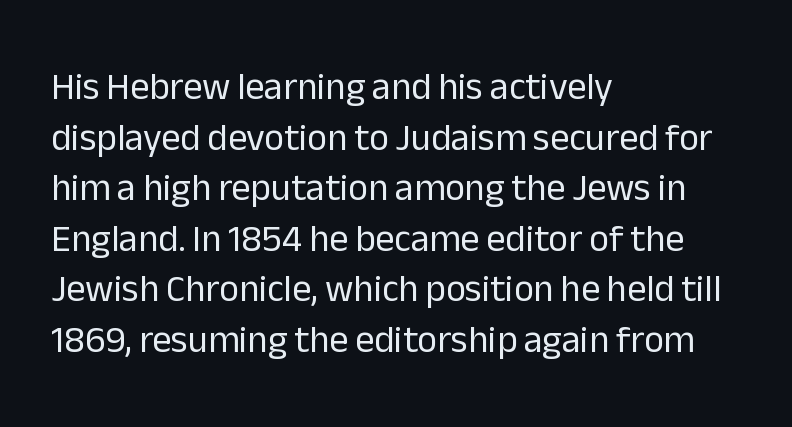
Q: Is the text bold? A: No.
Q: Is the text italic (slanted)? A: No, it is upright.
Q: Is the typeface a serif or a sans-serif typeface? A: Sans-serif.
Q: Is the text underlined? A: No.
Q: How is the paragraph aligned? A: Left-aligned.
Q: Is the spacing between letters normal or unusually wide? A: Normal.
Q: Is the spacing between lines tight, normal or loose? A: Normal.
Q: Width (condensed, normal, or wide)? A: Normal.
Q: Stroke contrast? A: Low.
Q: x-height? A: Medium.
Q: Monospaced? A: No.
